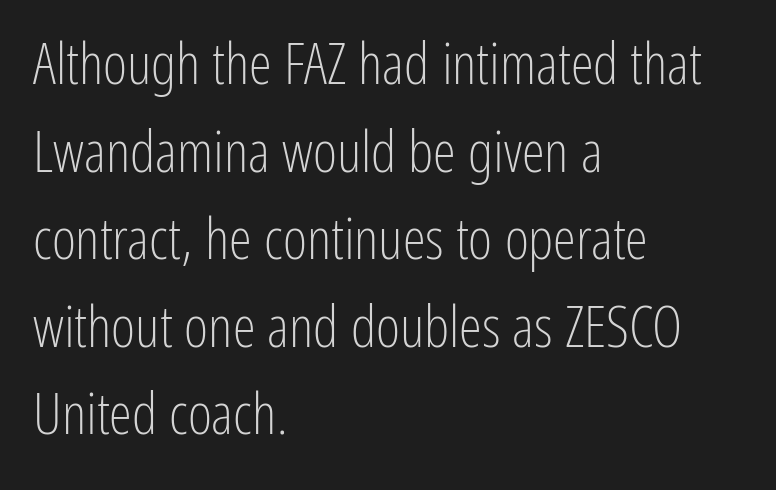
{"serif": "no", "italic": "no", "bold": "no", "weight": "light", "width": "condensed", "stroke_contrast": "low", "x_height": "medium", "monospaced": "no", "underline": "no", "align": "left", "line_spacing": "normal", "line_spacing_ratio": 1.51, "letter_spacing": "normal", "letter_spacing_em": 0.0, "glyph_px": 58}
